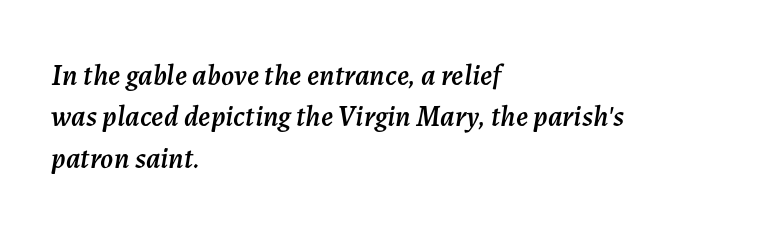
Anything drawn beneath the words? Only blank space. Note the varied advance widths — an 'i' is clearly narrower than an 'm'. Would a proofreader flag this as italicized? Yes. A student would call this left alignment; a typographer would say flush left, rag right. Observe the ordinary spacing: letters are neighbours, not strangers. The vertical gap from one line to the next is medium.
